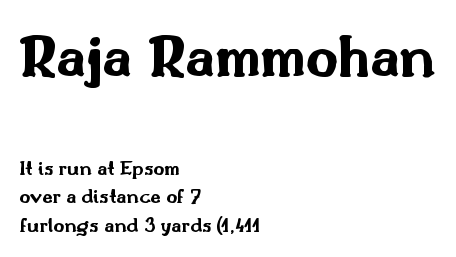
{"serif": "no", "italic": "no", "bold": "yes", "weight": "bold", "width": "wide", "stroke_contrast": "medium", "x_height": "small", "monospaced": "no", "underline": "no", "align": "left", "line_spacing": "normal", "line_spacing_ratio": 1.37, "letter_spacing": "normal", "letter_spacing_em": 0.0, "larger_block": "first", "size_ratio": 3.0, "glyph_px": 63}
